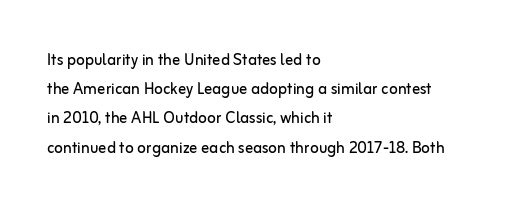
{"italic": "no", "bold": "no", "underline": "no", "align": "left", "line_spacing": "normal", "line_spacing_ratio": 1.46, "letter_spacing": "normal", "letter_spacing_em": 0.0, "glyph_px": 20}
